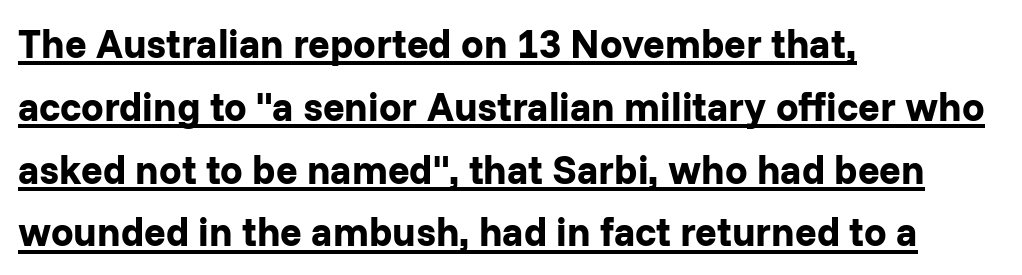
The image shows 40 px bold sans-serif type, upright; set left-aligned, normal line spacing (1.57x), normal letter spacing, underlined; low stroke contrast and a medium x-height.
